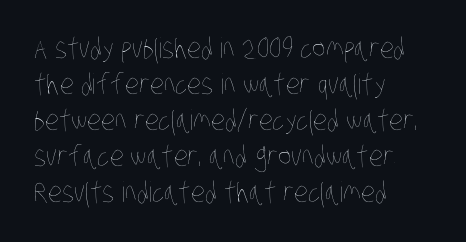
{"bold": "no", "weight": "thin", "width": "condensed", "stroke_contrast": "low", "x_height": "large", "monospaced": "no", "underline": "no", "align": "left", "line_spacing": "normal", "line_spacing_ratio": 1.29, "letter_spacing": "normal", "letter_spacing_em": 0.0, "glyph_px": 28}
